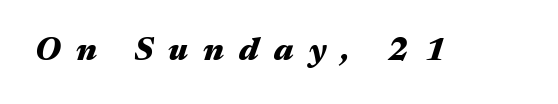
Q: Is the text bold? A: Yes.
Q: Is the text italic (slanted)? A: Yes, it leans right by about 17 degrees.
Q: Is the text underlined? A: No.
Q: Is the spacing between letters normal or unusually wide? A: Unusually wide.
Q: Width (condensed, normal, or wide)? A: Wide.
Q: Stroke contrast? A: Medium.
Q: x-height? A: Medium.
Q: Monospaced? A: No.
